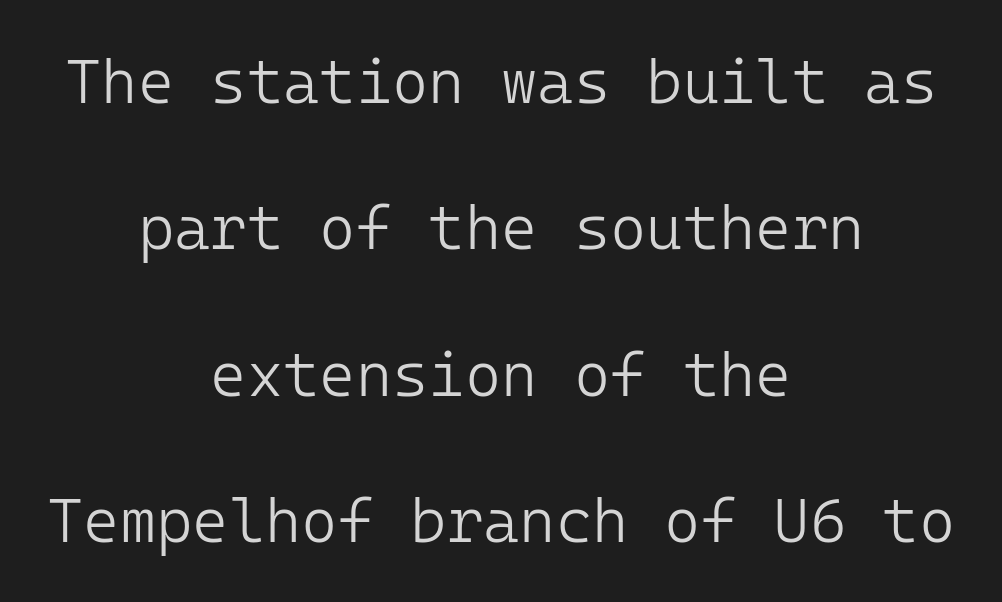
Posture: upright roman. Anything drawn beneath the words? Only blank space. Grotesque or geometric, the face here clearly has no serifs. Teacher's note: observe the equal gaps on both sides — that is centered alignment. The horizontal fit of the characters is conventional and even. On a weight scale, this lands at 450 or below.
